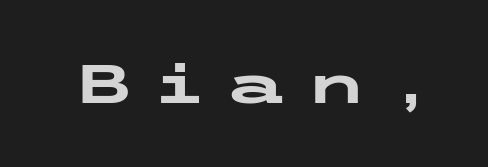
The image shows 55 px heavy, wide sans-serif type, upright; set unusually wide letter spacing (+0.37 em), not underlined; low stroke contrast and a medium x-height.
